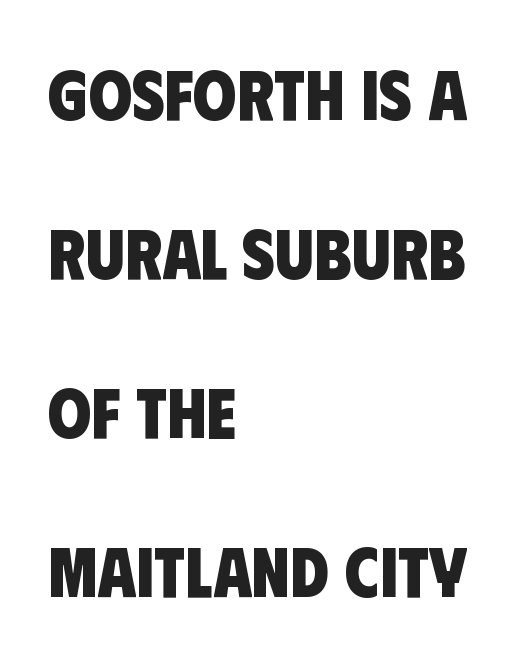
The image shows 70 px heavy, condensed sans-serif type; set left-aligned, loose line spacing (2.27x), normal letter spacing, not underlined; low stroke contrast and a large x-height.
